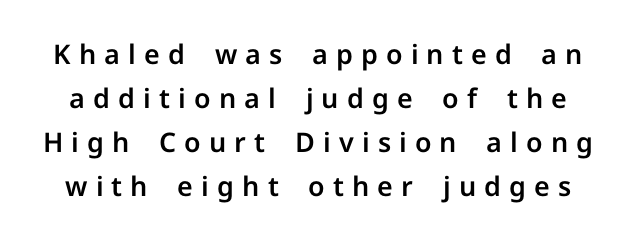
Someone cranked the tracking dial way up on this one. The typography opts for an upright posture over an oblique one. The lines sit at an ordinary, default distance from one another. Decoration check: the copy has no underline.
